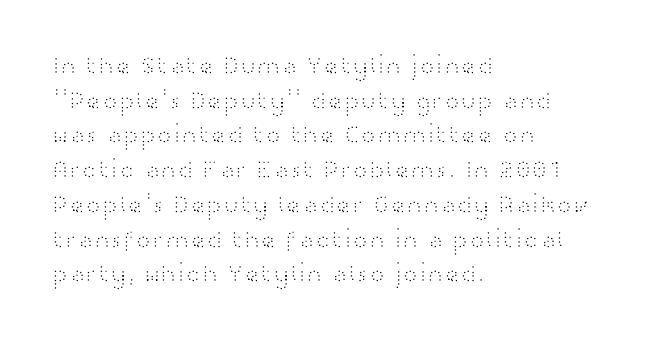
The image shows 25 px text type, upright; set left-aligned, normal line spacing (1.39x), normal letter spacing, not underlined.
